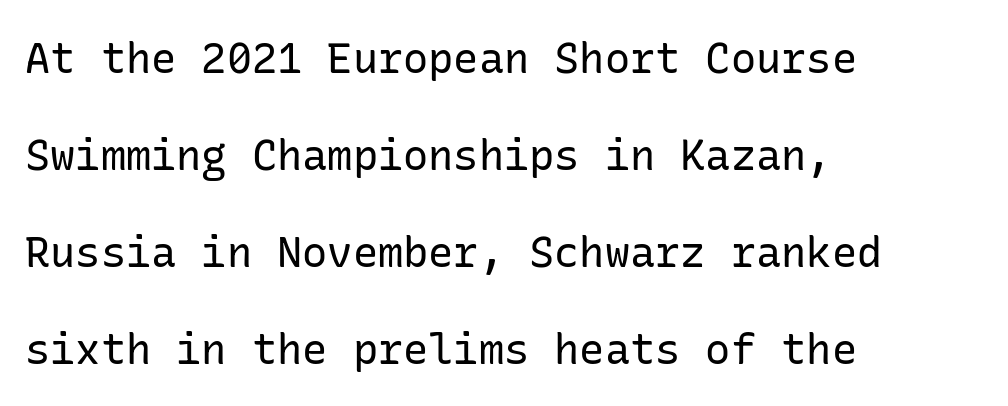
Q: Is the text bold? A: No.
Q: Is the text italic (slanted)? A: No, it is upright.
Q: Is the typeface a serif or a sans-serif typeface? A: Sans-serif.
Q: Is the text underlined? A: No.
Q: How is the paragraph aligned? A: Left-aligned.
Q: Is the spacing between letters normal or unusually wide? A: Normal.
Q: Is the spacing between lines tight, normal or loose? A: Loose.
Q: Width (condensed, normal, or wide)? A: Normal.
Q: Stroke contrast? A: Low.
Q: x-height? A: Medium.
